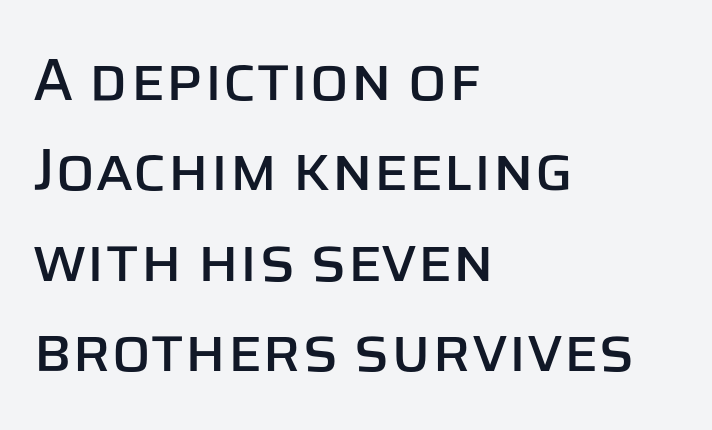
The image shows 59 px sans-serif type, upright; set left-aligned, normal line spacing (1.53x), normal letter spacing, not underlined; low stroke contrast and a large x-height.
